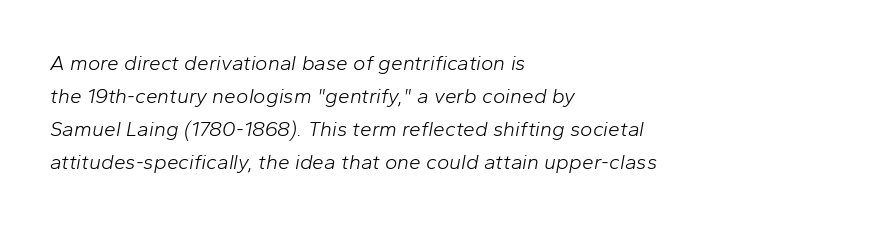
Q: Is the text bold? A: No.
Q: Is the text italic (slanted)? A: Yes, it leans right by about 10 degrees.
Q: Is the text underlined? A: No.
Q: How is the paragraph aligned? A: Left-aligned.
Q: Is the spacing between letters normal or unusually wide? A: Normal.
Q: Is the spacing between lines tight, normal or loose? A: Normal.
